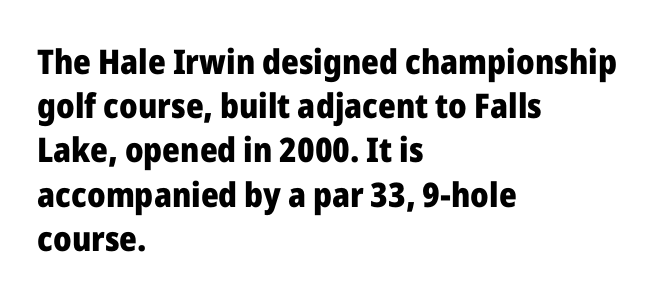
{"serif": "no", "italic": "no", "bold": "yes", "weight": "heavy", "width": "normal", "stroke_contrast": "low", "x_height": "medium", "monospaced": "no", "underline": "no", "align": "left", "line_spacing": "normal", "line_spacing_ratio": 1.3, "letter_spacing": "normal", "letter_spacing_em": 0.0, "glyph_px": 34}
